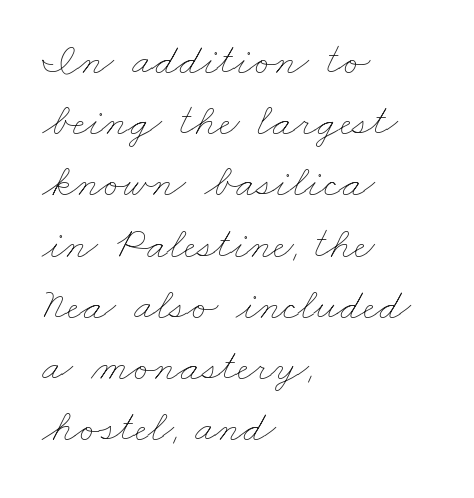
Here the designer chose a conventional face with non-uniform glyph widths. The strip under each line holds only bare page. Compared with typical paragraphs, the rows here are spaced about the same. The paragraph shown leans on its left margin. Does extra space separate the letters? No, they use regular spacing.
